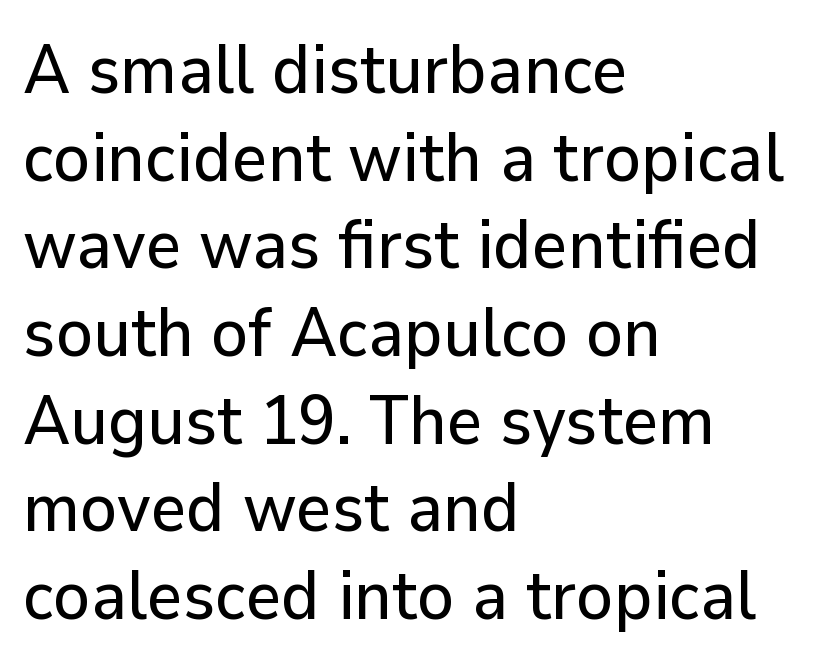
Q: Is the text italic (slanted)? A: No, it is upright.
Q: Is the typeface a serif or a sans-serif typeface? A: Sans-serif.
Q: Is the text underlined? A: No.
Q: How is the paragraph aligned? A: Left-aligned.
Q: Is the spacing between letters normal or unusually wide? A: Normal.
Q: Is the spacing between lines tight, normal or loose? A: Normal.
Q: Width (condensed, normal, or wide)? A: Normal.
Q: Stroke contrast? A: Low.
Q: x-height? A: Medium.
Q: Monospaced? A: No.
